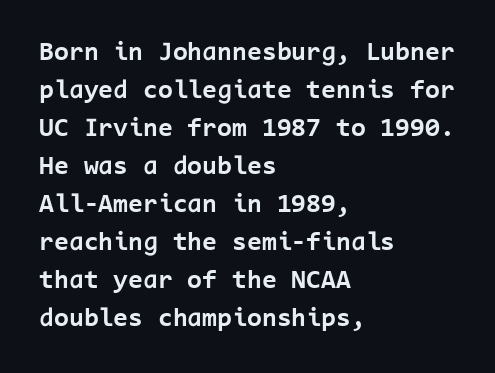
{"italic": "no", "bold": "yes", "underline": "no", "align": "left", "line_spacing": "normal", "line_spacing_ratio": 1.41, "letter_spacing": "normal", "letter_spacing_em": 0.0, "glyph_px": 27}
